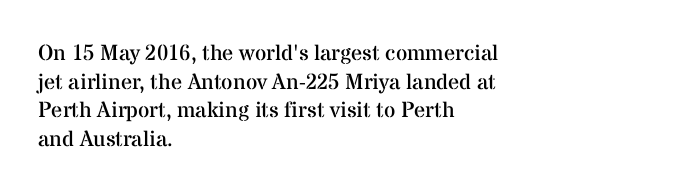
The image shows 22 px text type, upright; set left-aligned, normal line spacing (1.3x), normal letter spacing, not underlined.
